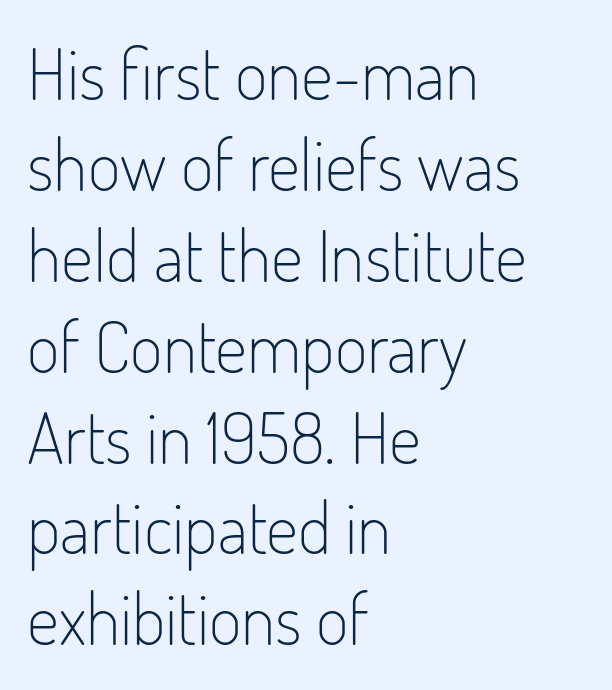
Nobody touched the tracking dial on this one. You could not count columns in this text — the font is proportionally spaced. Normally led — the rows are evenly, conventionally spaced. When letters stand straight like this, we call the style roman or upright. Compared with a centered layout, this one pins lines to the left instead. Nothing sits at the stroke ends, so this counts as sans-serif.
